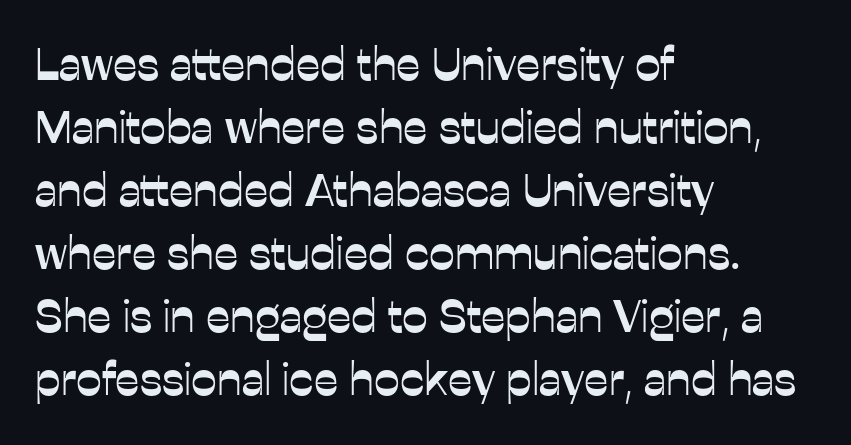
Q: Is the text italic (slanted)? A: No, it is upright.
Q: Is the typeface a serif or a sans-serif typeface? A: Sans-serif.
Q: Is the text underlined? A: No.
Q: How is the paragraph aligned? A: Left-aligned.
Q: Is the spacing between letters normal or unusually wide? A: Normal.
Q: Is the spacing between lines tight, normal or loose? A: Normal.
Q: Width (condensed, normal, or wide)? A: Normal.
Q: Stroke contrast? A: Low.
Q: x-height? A: Medium.
Q: Monospaced? A: No.
